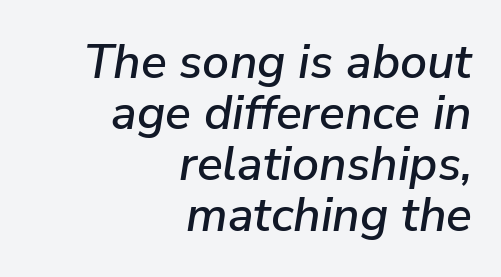
{"italic": "yes", "lean": "right", "slant_degrees": 9, "width": "normal", "stroke_contrast": "low", "x_height": "medium", "monospaced": "no", "underline": "no", "align": "right", "line_spacing": "tight", "line_spacing_ratio": 1.06, "letter_spacing": "normal", "letter_spacing_em": 0.0, "glyph_px": 48}
